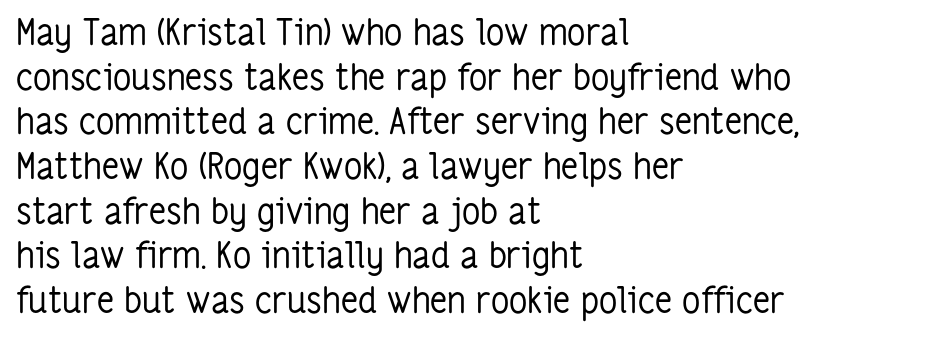
The image shows 36 px regular-weight, condensed sans-serif type, upright; set left-aligned, line spacing 1.24x, normal letter spacing, not underlined; low stroke contrast and a medium x-height.
